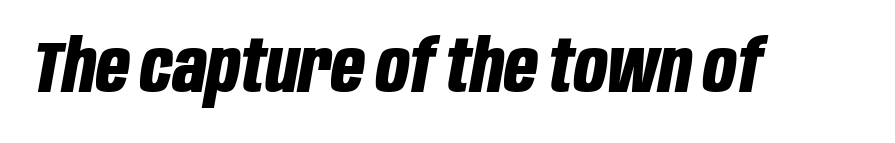
{"italic": "yes", "lean": "right", "slant_degrees": 10, "bold": "yes", "weight": "bold", "width": "condensed", "stroke_contrast": "low", "x_height": "large", "monospaced": "no", "underline": "no", "letter_spacing": "normal", "letter_spacing_em": 0.0, "glyph_px": 73}
